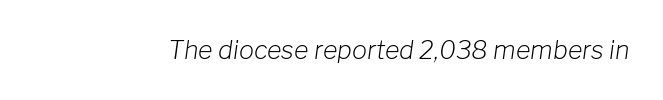
{"italic": "yes", "lean": "right", "slant_degrees": 8, "bold": "no", "underline": "no", "letter_spacing": "normal", "letter_spacing_em": 0.0, "glyph_px": 25}
